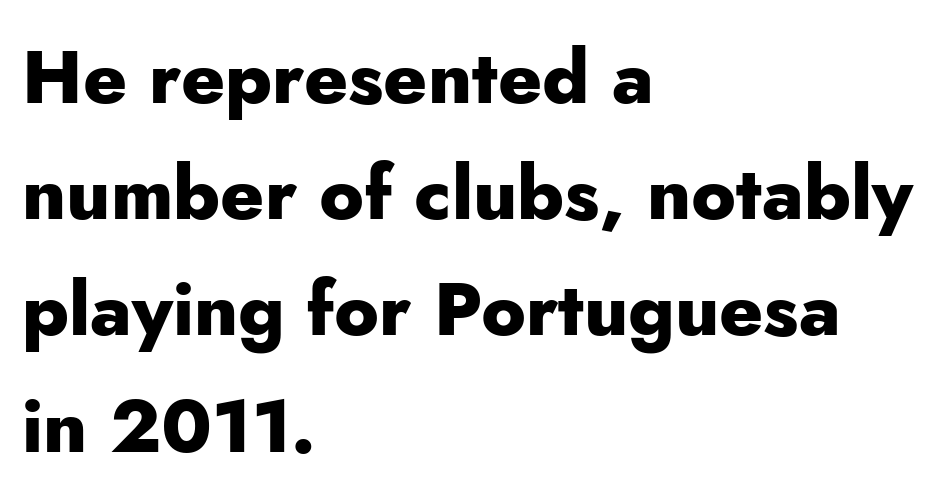
The image shows 75 px heavy sans-serif type, upright; set left-aligned, normal line spacing (1.55x), normal letter spacing, not underlined; low stroke contrast and a small x-height.
